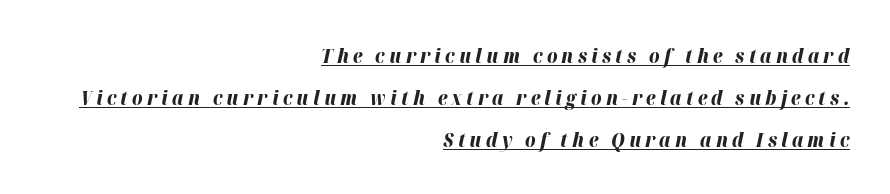
These characters rest on top of a visible drawn line. Designer's note — italics engaged. Layout note: lines flush right. If you measured baseline to baseline, you'd find a long distance. The line texture is sparse and dotted thanks to wide tracking.
